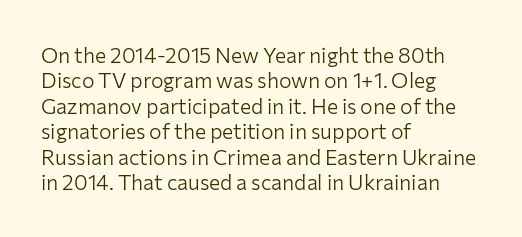
Q: Is the text bold? A: No.
Q: Is the text italic (slanted)? A: No, it is upright.
Q: Is the text underlined? A: No.
Q: How is the paragraph aligned? A: Left-aligned.
Q: Is the spacing between letters normal or unusually wide? A: Normal.
